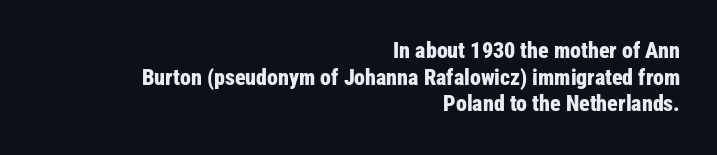
Q: Is the text bold? A: Yes.
Q: Is the text italic (slanted)? A: No, it is upright.
Q: Is the text underlined? A: No.
Q: How is the paragraph aligned? A: Right-aligned.
Q: Is the spacing between letters normal or unusually wide? A: Normal.
